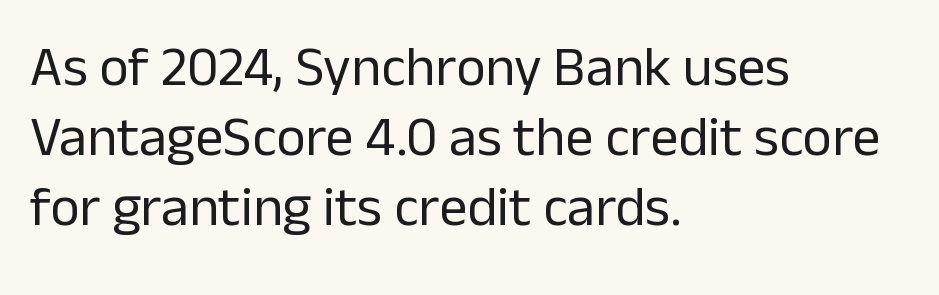
A typesetter would call this proportional, since set widths differ per character. A normal amount of white space separates one row of letters from the next. The glyphs are unaccompanied by any horizontal stroke below them. The font is comparable to plain body text, perhaps lighter. The letters carry no serifs — their stems end cleanly without finishing strokes.
